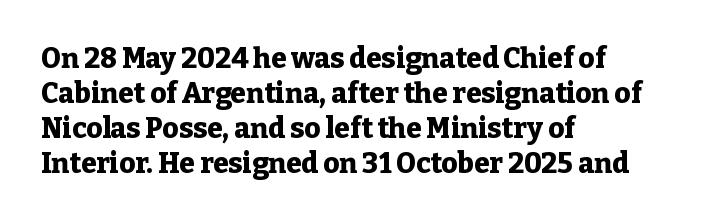
Q: Is the text bold? A: Yes.
Q: Is the text italic (slanted)? A: No, it is upright.
Q: Is the typeface a serif or a sans-serif typeface? A: Serif.
Q: Is the text underlined? A: No.
Q: How is the paragraph aligned? A: Left-aligned.
Q: Is the spacing between letters normal or unusually wide? A: Normal.
Q: Is the spacing between lines tight, normal or loose? A: Normal.
Q: Width (condensed, normal, or wide)? A: Normal.
Q: Stroke contrast? A: Low.
Q: x-height? A: Medium.
Q: Monospaced? A: No.
